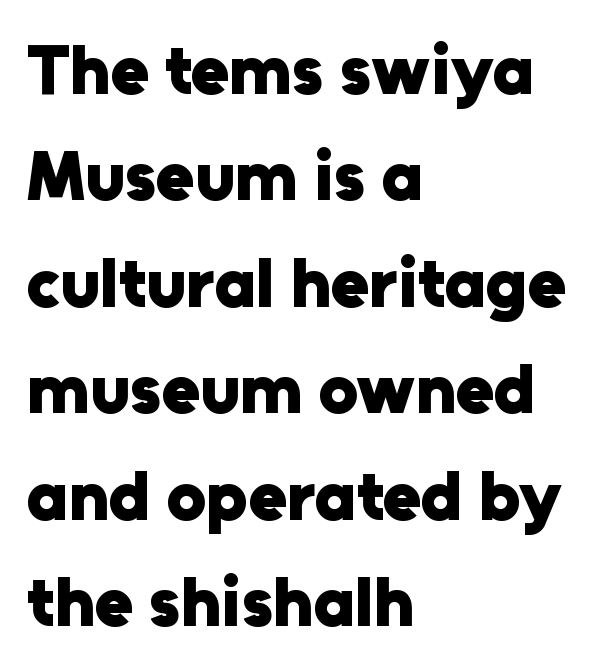
{"serif": "no", "italic": "no", "bold": "yes", "weight": "heavy", "width": "normal", "stroke_contrast": "low", "x_height": "medium", "monospaced": "no", "underline": "no", "align": "left", "line_spacing": "normal", "line_spacing_ratio": 1.52, "letter_spacing": "normal", "letter_spacing_em": 0.0, "glyph_px": 70}
